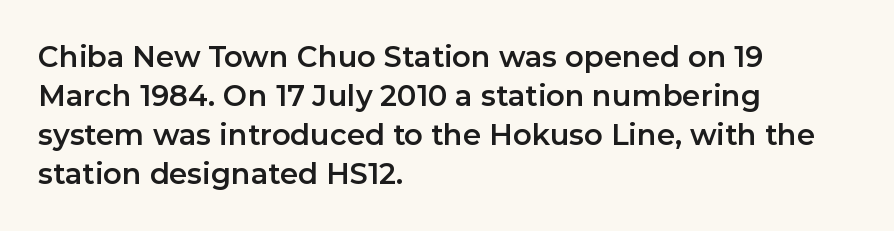
Nobody touched the tracking dial on this one. Words float on clear page, feet unadorned. The letters stand straight up with perfectly vertical stems. The face used here is proportionally spaced, like ordinary book or web type.
